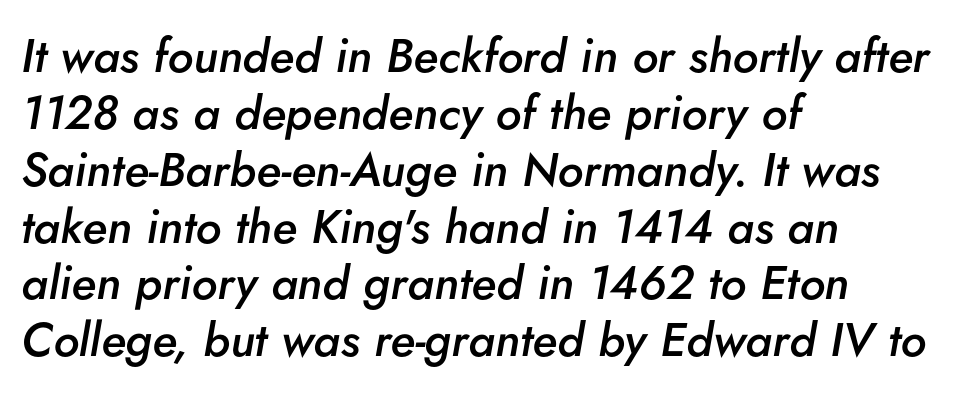
Q: Is the text bold? A: Semi-bold.
Q: Is the text italic (slanted)? A: Yes, it leans right by about 5 degrees.
Q: Is the text underlined? A: No.
Q: How is the paragraph aligned? A: Left-aligned.
Q: Is the spacing between letters normal or unusually wide? A: Normal.
Q: Width (condensed, normal, or wide)? A: Normal.
Q: Stroke contrast? A: Low.
Q: x-height? A: Small.
Q: Monospaced? A: No.
